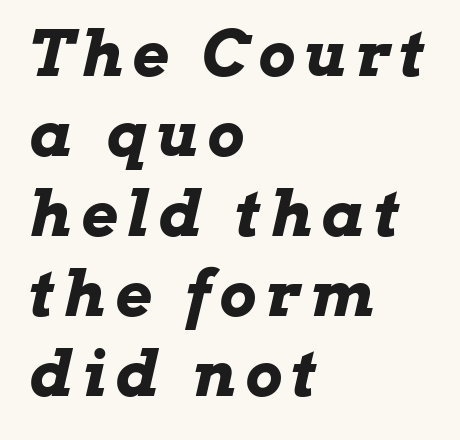
{"italic": "yes", "lean": "right", "slant_degrees": 13, "bold": "yes", "weight": "bold", "width": "wide", "stroke_contrast": "low", "x_height": "medium", "monospaced": "no", "underline": "no", "align": "left", "line_spacing": "normal", "line_spacing_ratio": 1.27, "glyph_px": 63}
